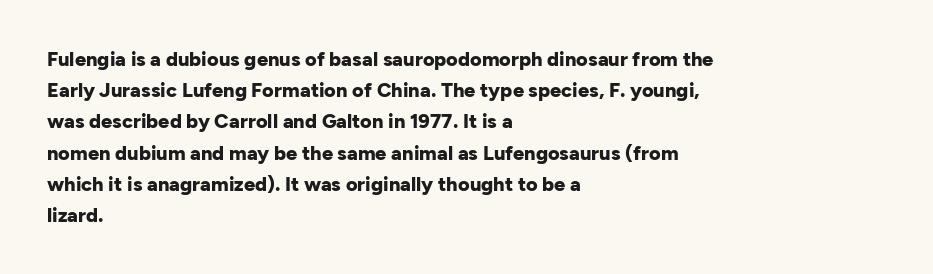
Q: Is the text bold? A: Yes.
Q: Is the text italic (slanted)? A: No, it is upright.
Q: Is the text underlined? A: No.
Q: How is the paragraph aligned? A: Left-aligned.
Q: Is the spacing between letters normal or unusually wide? A: Normal.
Q: Is the spacing between lines tight, normal or loose? A: Normal.
